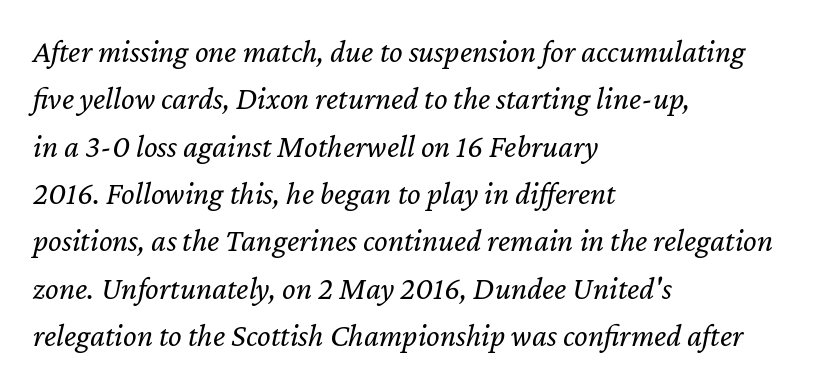
{"italic": "yes", "lean": "right", "slant_degrees": 12, "bold": "no", "weight": "regular", "width": "normal", "stroke_contrast": "low", "x_height": "medium", "monospaced": "no", "underline": "no", "align": "left", "line_spacing": "normal", "line_spacing_ratio": 1.48, "letter_spacing": "normal", "letter_spacing_em": 0.0, "glyph_px": 32}
